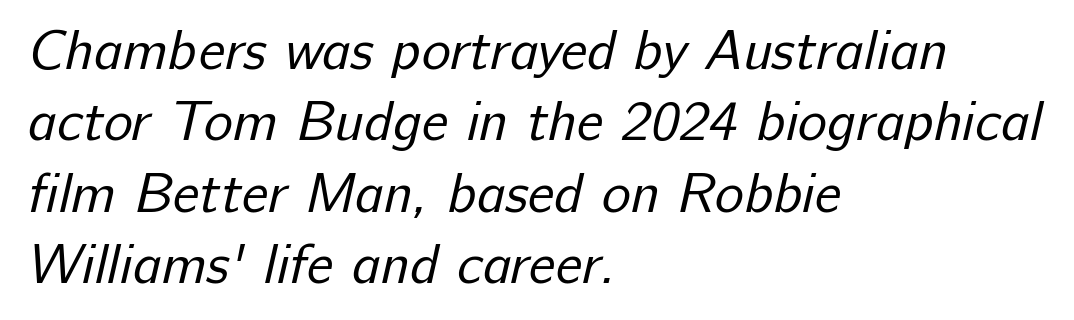
Q: Is the text bold? A: No.
Q: Is the typeface a serif or a sans-serif typeface? A: Sans-serif.
Q: Is the text underlined? A: No.
Q: How is the paragraph aligned? A: Left-aligned.
Q: Is the spacing between letters normal or unusually wide? A: Normal.
Q: Is the spacing between lines tight, normal or loose? A: Normal.
Q: Width (condensed, normal, or wide)? A: Normal.
Q: Stroke contrast? A: Low.
Q: x-height? A: Medium.
Q: Monospaced? A: No.
